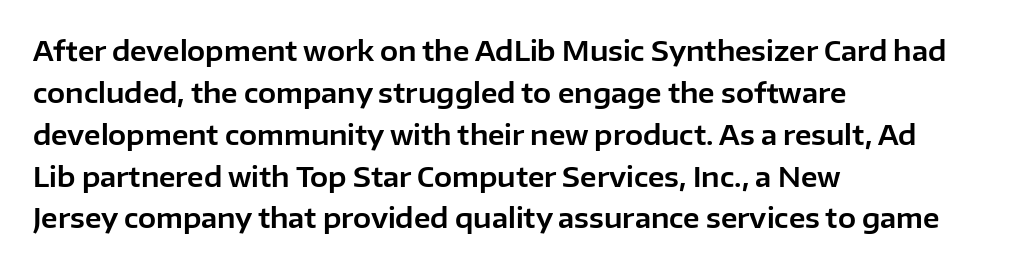
Decoration check: the copy has no underline. You can tell it's not italic because the verticals are truly vertical. Is the letter spacing exaggerated? No — it looks like the ordinary default. A classic flush-left, rag-right setting is used for this passage. Baseline-to-baseline distance is the conventional proportion of letter height.
